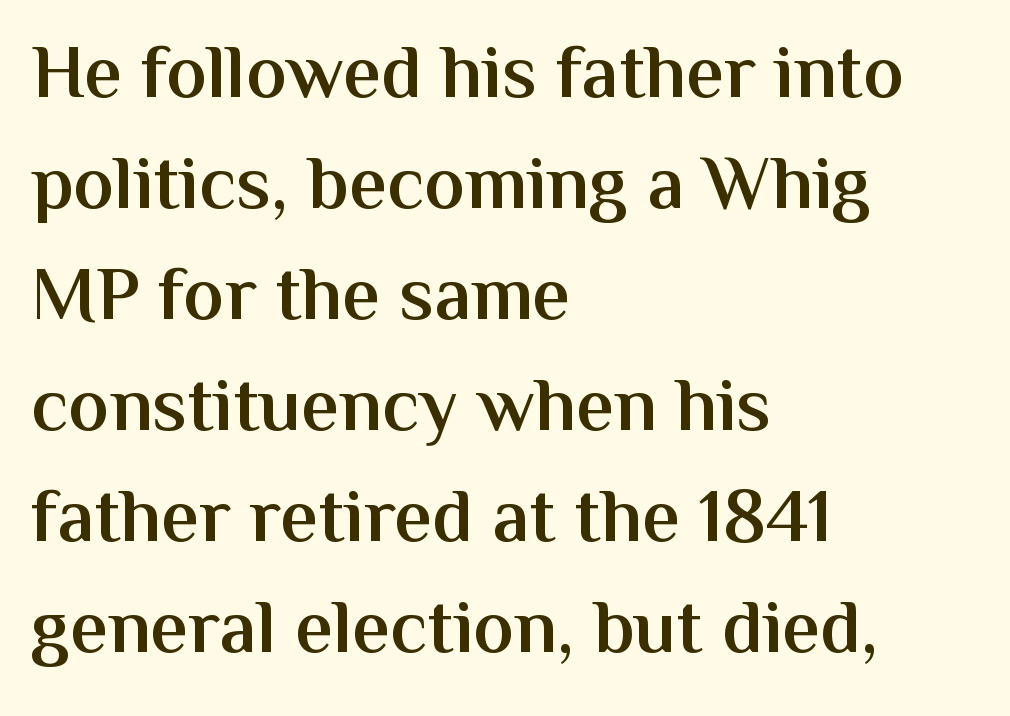
{"serif": "no", "italic": "no", "bold": "semi", "weight": "semibold", "width": "normal", "stroke_contrast": "medium", "x_height": "medium", "monospaced": "no", "underline": "no", "align": "left", "line_spacing": "normal", "line_spacing_ratio": 1.46, "letter_spacing": "normal", "letter_spacing_em": 0.0, "glyph_px": 76}
